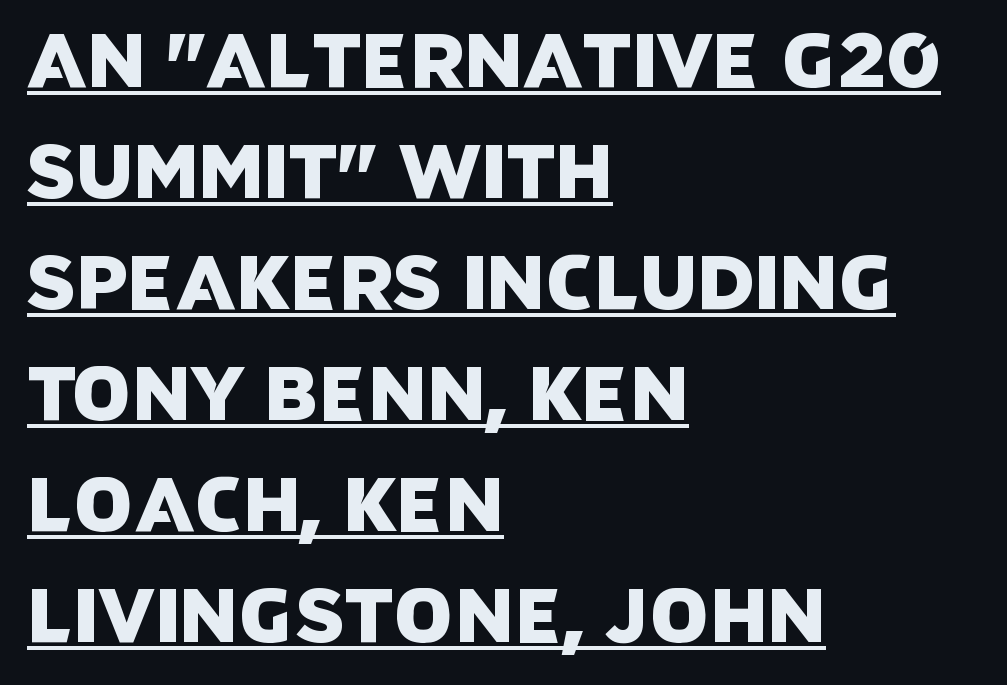
Character widths vary here, with narrow letters taking less room than wide ones. Quick note: interline space is typical. Spacing between characters is what you'd get straight out of the box. These lines are set flush left with a ragged right edge. Looks like someone drew a line under every word here. The text was rendered using a sans face with plain stroke endings.
